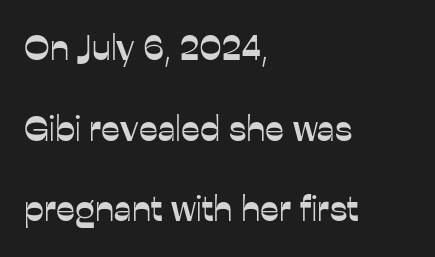
The image shows 36 px sans-serif type, upright; set left-aligned, loose line spacing (2.24x), normal letter spacing, not underlined; low stroke contrast and a medium x-height.
